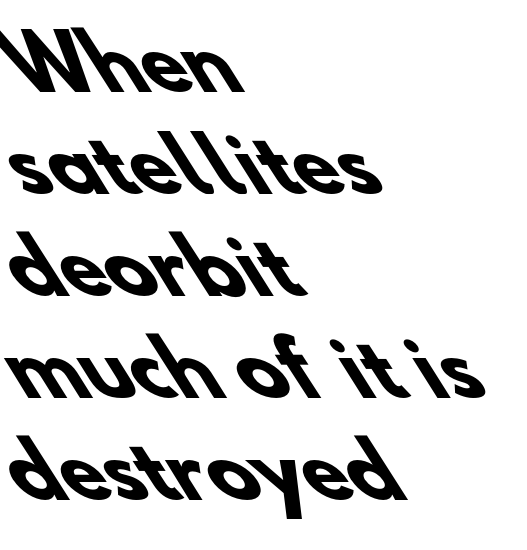
The image shows 74 px heavy sans-serif type; set left-aligned, normal line spacing (1.38x), normal letter spacing, not underlined; low stroke contrast and a small x-height.
